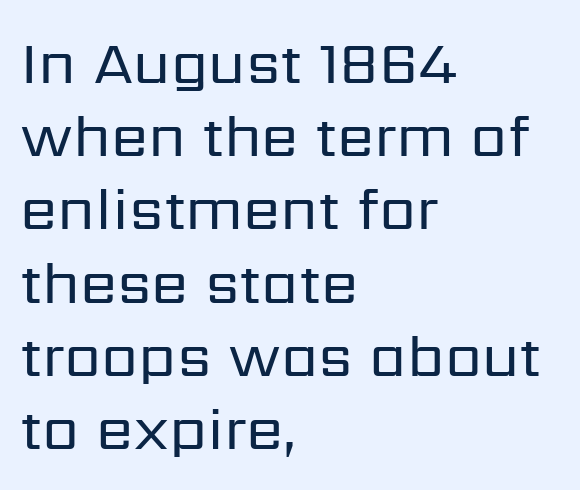
The image shows 60 px regular-weight sans-serif type, upright; set left-aligned, line spacing 1.22x, normal letter spacing, not underlined; low stroke contrast and a medium x-height.
